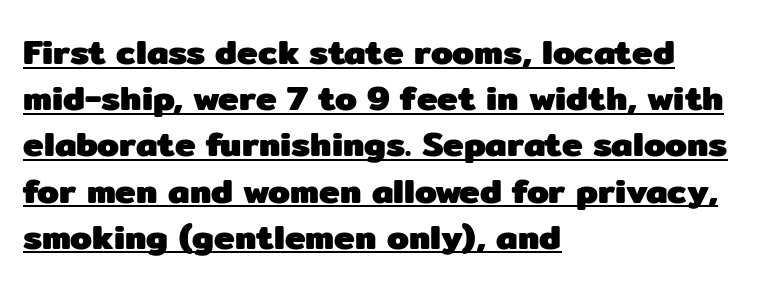
The image shows 35 px heavy sans-serif type, upright; set left-aligned, normal line spacing (1.32x), normal letter spacing, underlined; low stroke contrast and a medium x-height.
